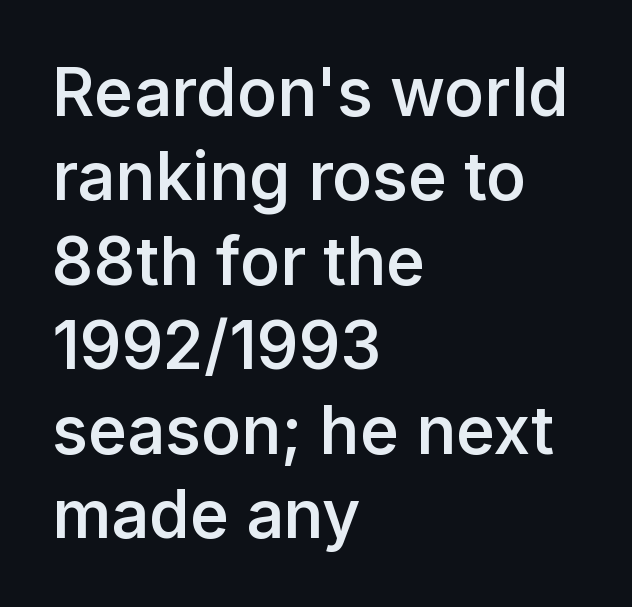
Q: Is the text bold? A: Semi-bold.
Q: Is the text italic (slanted)? A: No, it is upright.
Q: Is the typeface a serif or a sans-serif typeface? A: Sans-serif.
Q: Is the text underlined? A: No.
Q: How is the paragraph aligned? A: Left-aligned.
Q: Is the spacing between letters normal or unusually wide? A: Normal.
Q: Is the spacing between lines tight, normal or loose? A: Normal.
Q: Width (condensed, normal, or wide)? A: Normal.
Q: Stroke contrast? A: Low.
Q: x-height? A: Medium.
Q: Monospaced? A: No.
